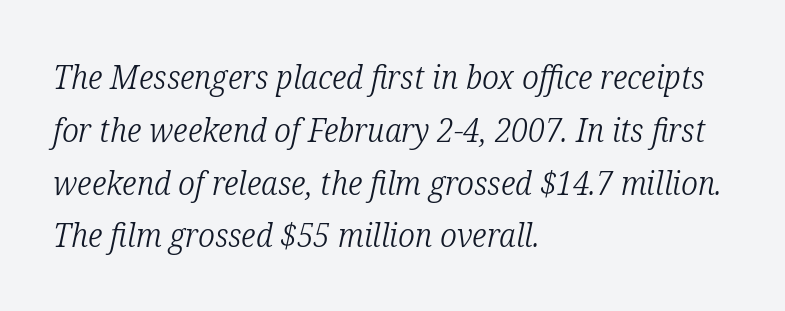
The image shows 33 px light, condensed serif type, italic (leaning right); set left-aligned, normal line spacing (1.6x), normal letter spacing, not underlined; low stroke contrast and a medium x-height.
